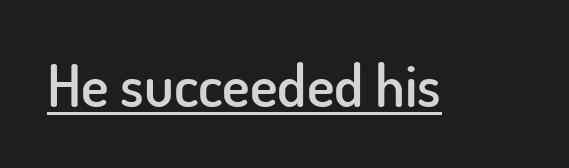
{"serif": "no", "italic": "no", "bold": "semi", "weight": "semibold", "width": "normal", "stroke_contrast": "low", "x_height": "small", "monospaced": "no", "underline": "yes", "letter_spacing": "normal", "letter_spacing_em": 0.0, "glyph_px": 58}
